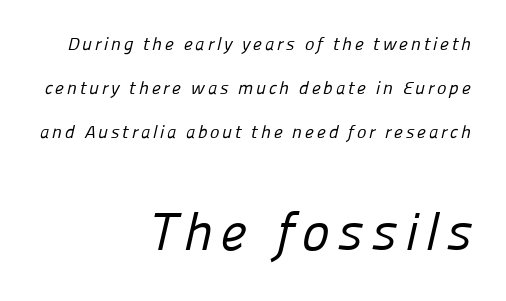
The image shows 53 px regular-weight sans-serif type; set right-aligned, loose line spacing (2.44x), not underlined; the second (bottom) block is 2.94x larger; low stroke contrast and a medium x-height.
